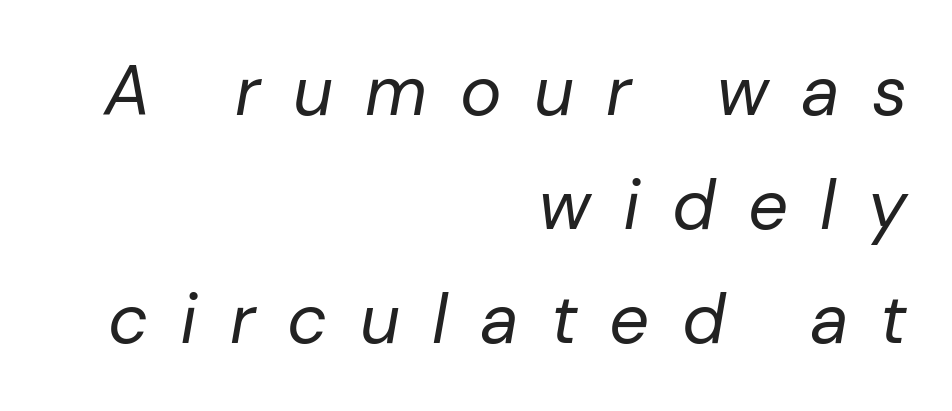
Q: Is the text bold? A: No.
Q: Is the text italic (slanted)? A: Yes, it leans right by about 10 degrees.
Q: Is the text underlined? A: No.
Q: How is the paragraph aligned? A: Right-aligned.
Q: Is the spacing between letters normal or unusually wide? A: Unusually wide.
Q: Is the spacing between lines tight, normal or loose? A: Normal.
Q: Width (condensed, normal, or wide)? A: Normal.
Q: Stroke contrast? A: Low.
Q: x-height? A: Medium.
Q: Monospaced? A: No.
